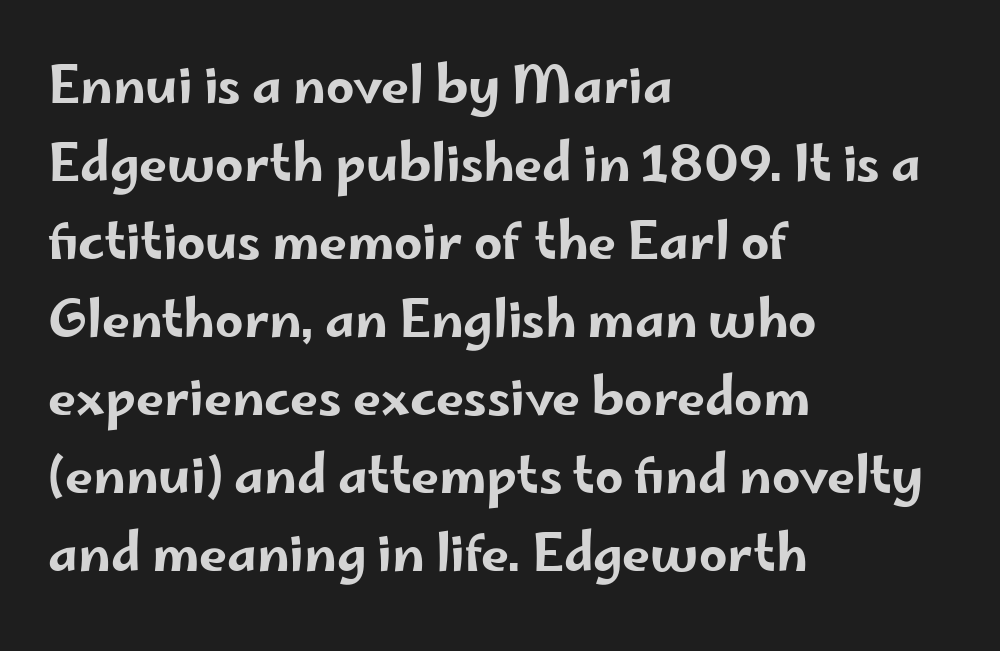
The image shows 50 px wide sans-serif type, upright; set left-aligned, normal line spacing (1.56x), normal letter spacing, not underlined; low stroke contrast and a small x-height.
